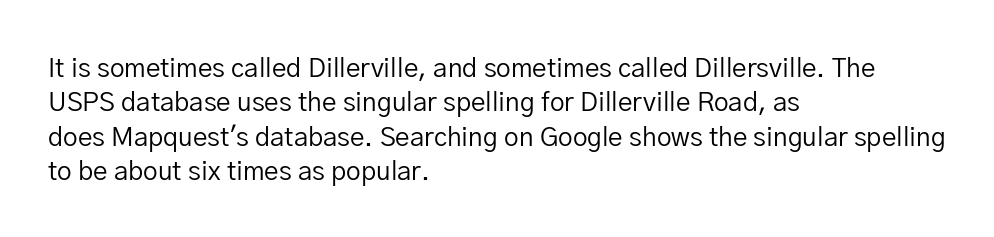
The image shows 26 px text type, upright; set left-aligned, normal line spacing (1.32x), normal letter spacing, not underlined.
